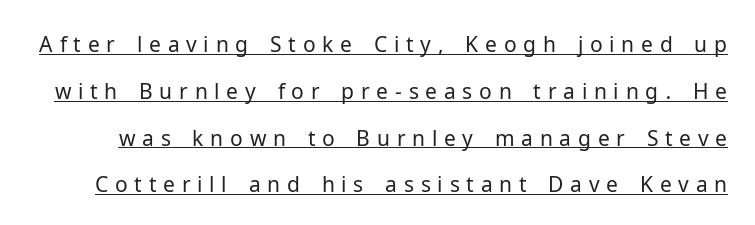
Quick note: underline on. The letterforms stand isolated, each surrounded by extra space. Is there any slant? The stems are plumb. Is the type heavy? It reads as light-to-regular instead. Reading down the column, the eye jumps a long way to each next line.
